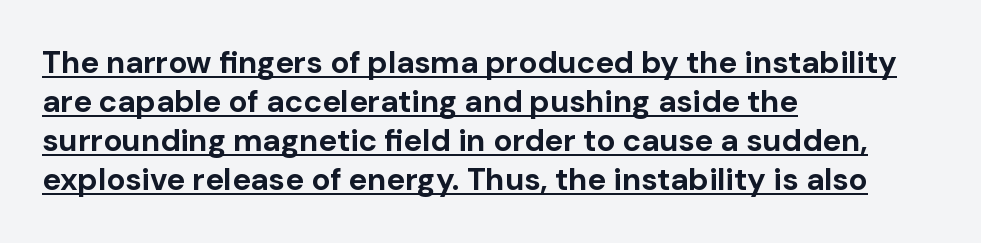
{"serif": "no", "italic": "no", "bold": "yes", "weight": "bold", "width": "normal", "stroke_contrast": "low", "x_height": "medium", "monospaced": "no", "underline": "yes", "align": "left", "line_spacing": "normal", "line_spacing_ratio": 1.26, "letter_spacing": "normal", "letter_spacing_em": 0.0, "glyph_px": 31}
